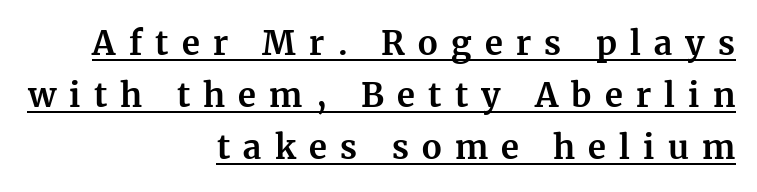
The image shows 33 px bold serif type, upright; set right-aligned, normal line spacing (1.58x), unusually wide letter spacing (+0.4 em), underlined; medium stroke contrast and a medium x-height.
